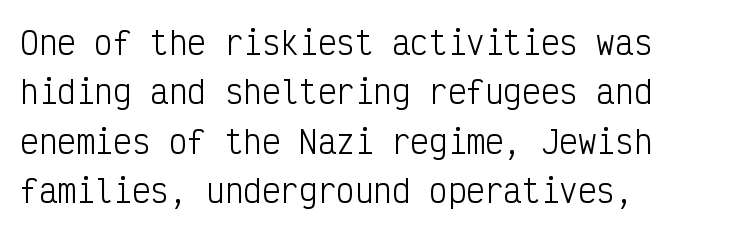
{"serif": "no", "italic": "no", "bold": "no", "weight": "light", "width": "condensed", "stroke_contrast": "low", "x_height": "medium", "monospaced": "yes", "underline": "no", "align": "left", "line_spacing": "normal", "line_spacing_ratio": 1.59, "letter_spacing": "normal", "letter_spacing_em": 0.0, "glyph_px": 31}
